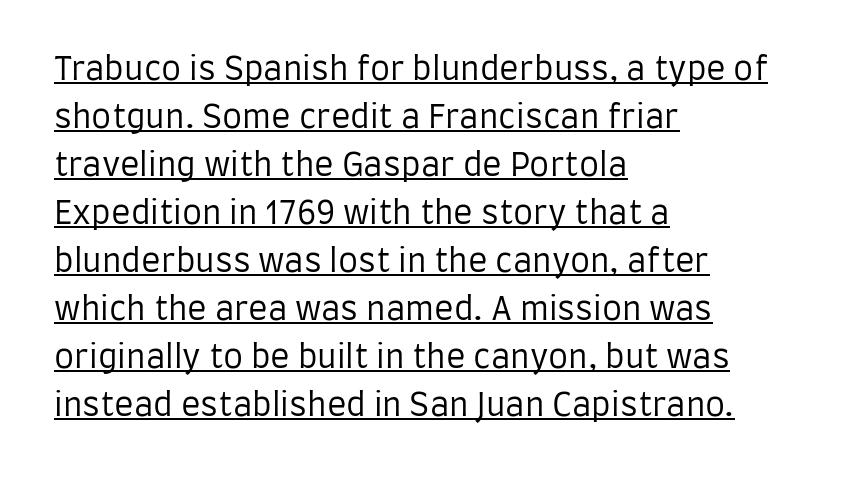
The image shows 32 px regular-weight, condensed sans-serif type, upright; set left-aligned, normal line spacing (1.5x), normal letter spacing, underlined; low stroke contrast and a large x-height.
